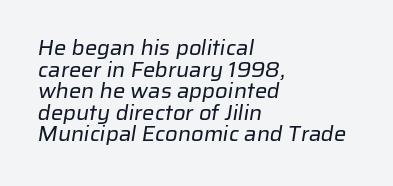
Q: Is the text bold? A: No.
Q: Is the text underlined? A: No.
Q: How is the paragraph aligned? A: Left-aligned.
Q: Is the spacing between letters normal or unusually wide? A: Normal.
Q: Is the spacing between lines tight, normal or loose? A: Tight.
